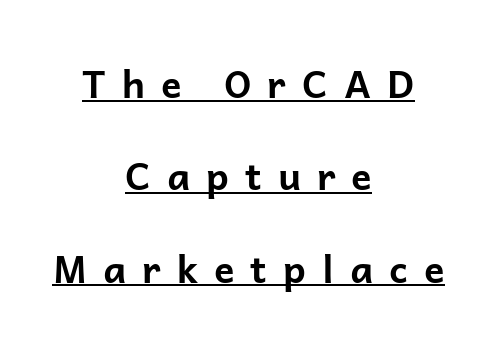
The image shows 38 px bold sans-serif type, upright; set centered, loose line spacing (2.43x), unusually wide letter spacing (+0.42 em), underlined; low stroke contrast and a medium x-height.
